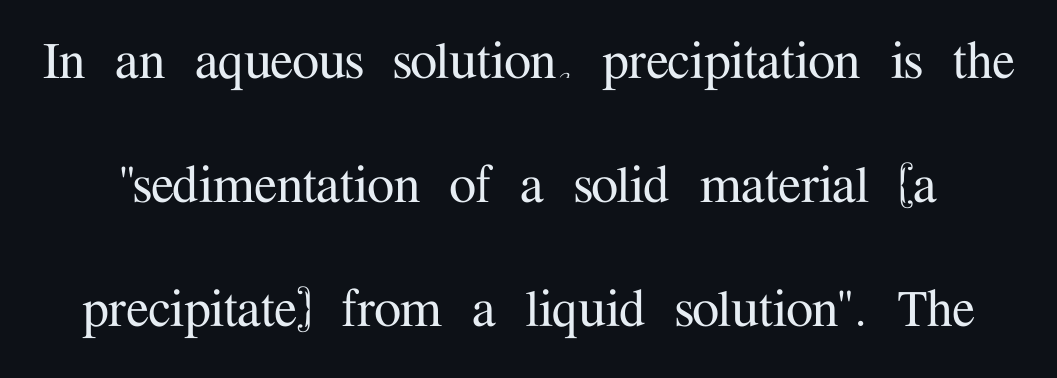
{"serif": "yes", "italic": "no", "width": "normal", "stroke_contrast": "medium", "x_height": "medium", "monospaced": "no", "underline": "no", "line_spacing": "loose", "line_spacing_ratio": 2.03, "letter_spacing": "normal", "letter_spacing_em": 0.0, "glyph_px": 61}
